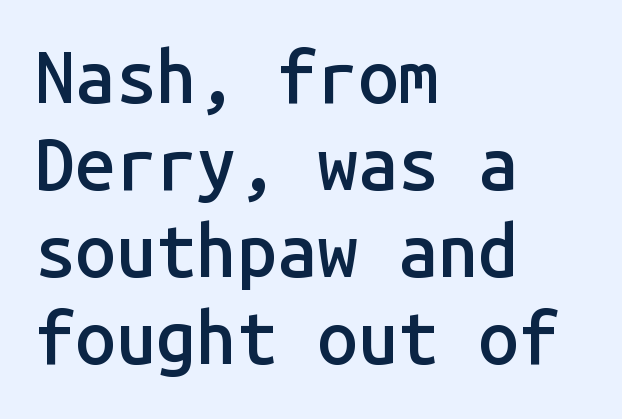
The image shows 72 px semibold sans-serif type, upright, monospaced; set left-aligned, line spacing 1.21x, normal letter spacing, not underlined; low stroke contrast and a medium x-height.
